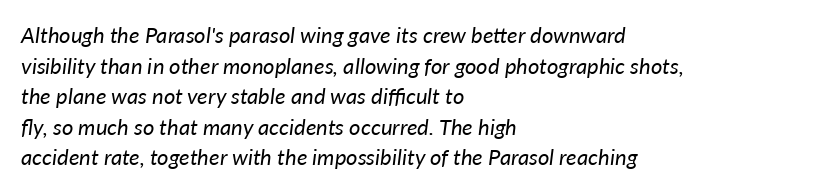
{"italic": "yes", "lean": "right", "slant_degrees": 7, "bold": "no", "underline": "no", "align": "left", "line_spacing": "normal", "line_spacing_ratio": 1.39, "letter_spacing": "normal", "letter_spacing_em": 0.0, "glyph_px": 22}
